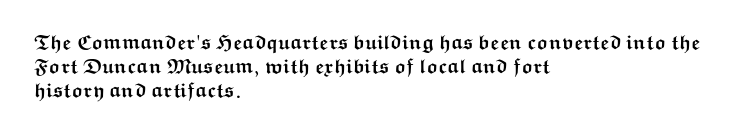
Descenders hang freely into open space. The paragraph has a hard left edge and a soft right edge. It's the straight-up-and-down kind of type. Observe the ordinary spacing: letters are neighbours, not strangers. Weight check: bold — yes, fully.
